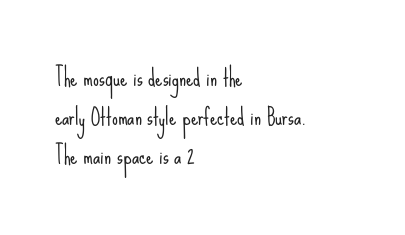
No word sits above an underline. No letter is thick-stroked: the sample isn't bold. All the whitespace from short lines collects on the right. When letters stand straight like this, we call the style roman or upright.
